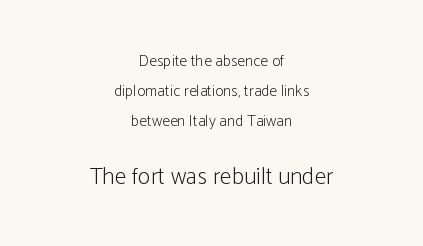
Q: Is the text bold? A: No.
Q: Is the text italic (slanted)? A: No, it is upright.
Q: Is the text underlined? A: No.
Q: How is the paragraph aligned? A: Centered.
Q: Is the spacing between letters normal or unusually wide? A: Normal.
Q: Which block of text is set in a larger size, the first (top) or the second (bottom)? A: The second (bottom) one.
